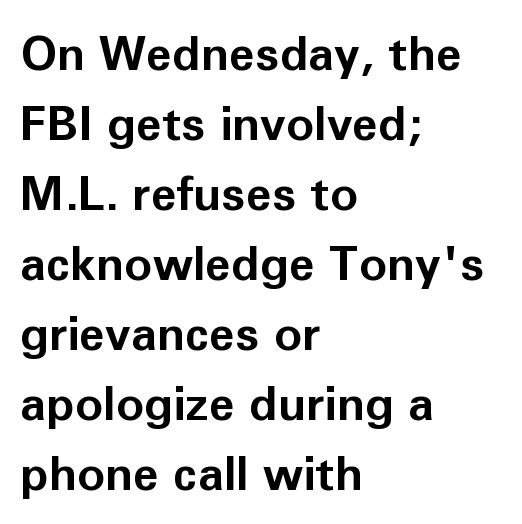
Every row of glyphs begins at an identical x-position on the left. Does the lettering tilt? It doesn't — this is upright. Heft: maximum for text — a bold. Descenders are the only things crossing below the line. Check where the strokes stop: nothing finishes them off — pure sans. Short note: letters normally spaced.
